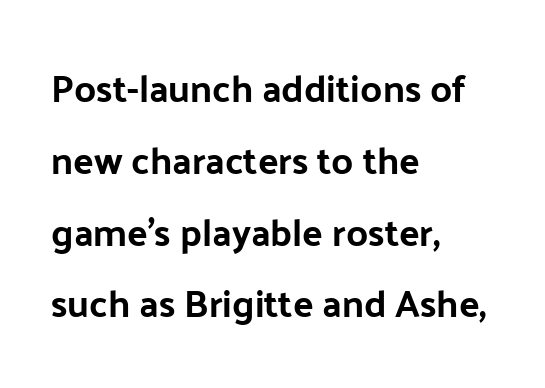
Q: Is the text italic (slanted)? A: No, it is upright.
Q: Is the typeface a serif or a sans-serif typeface? A: Sans-serif.
Q: Is the text underlined? A: No.
Q: How is the paragraph aligned? A: Left-aligned.
Q: Is the spacing between letters normal or unusually wide? A: Normal.
Q: Width (condensed, normal, or wide)? A: Normal.
Q: Stroke contrast? A: Low.
Q: x-height? A: Medium.
Q: Monospaced? A: No.
